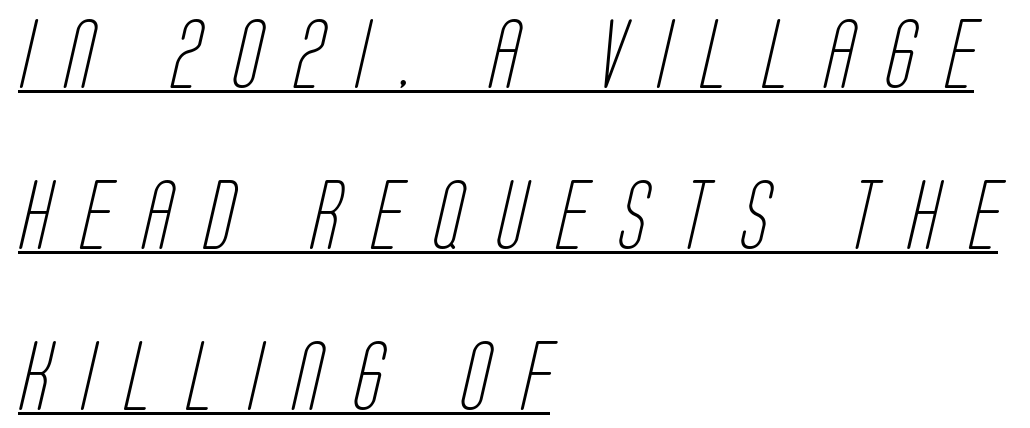
The image shows 69 px light, condensed sans-serif type; set left-aligned, loose line spacing (2.33x), unusually wide letter spacing (+0.46 em), underlined; low stroke contrast and a large x-height.
